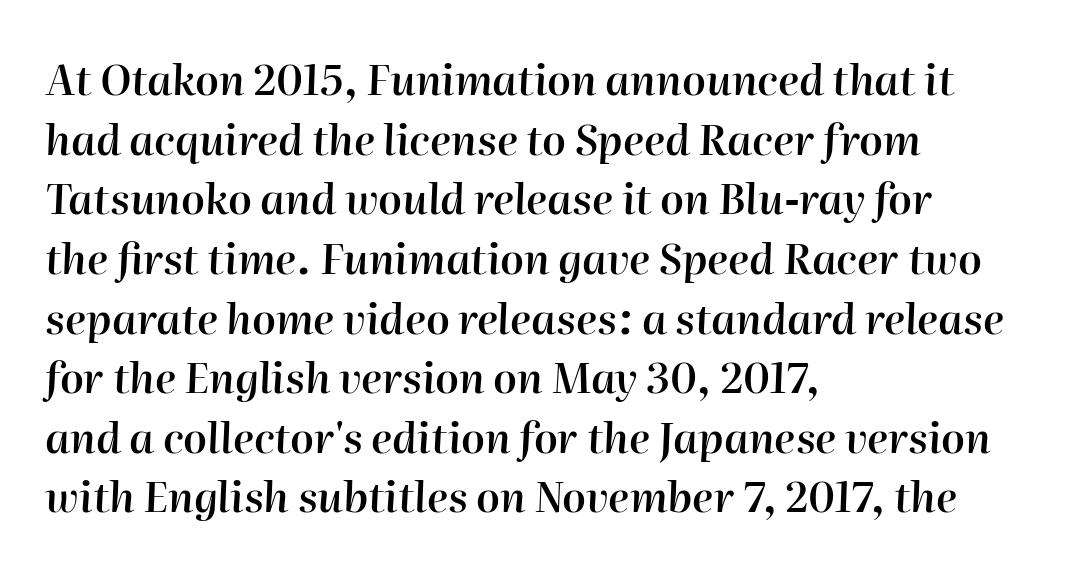
Q: Is the text bold? A: Semi-bold.
Q: Is the text italic (slanted)? A: Yes, it leans right by about 2 degrees.
Q: Is the text underlined? A: No.
Q: How is the paragraph aligned? A: Left-aligned.
Q: Is the spacing between letters normal or unusually wide? A: Normal.
Q: Is the spacing between lines tight, normal or loose? A: Normal.
Q: Width (condensed, normal, or wide)? A: Normal.
Q: Stroke contrast? A: High.
Q: x-height? A: Medium.
Q: Monospaced? A: No.
